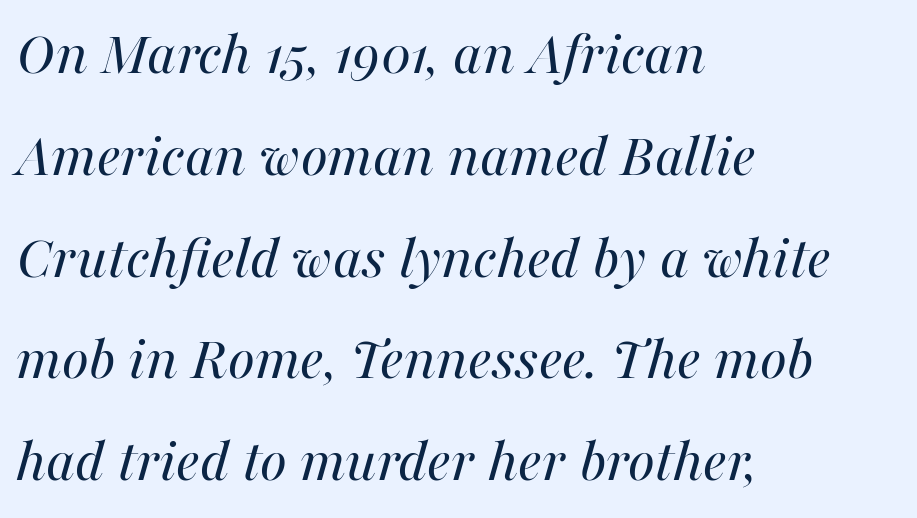
This sample keeps an unexceptional amount of space between lines. This is oblique type, the kind used for emphasis or titles. There is no visible air inserted between adjacent glyphs. Think of a printed novel: that variable character pitch is what you see here. These lines stack with their left ends in a neat column. The letterforms sit at book weight or below.
